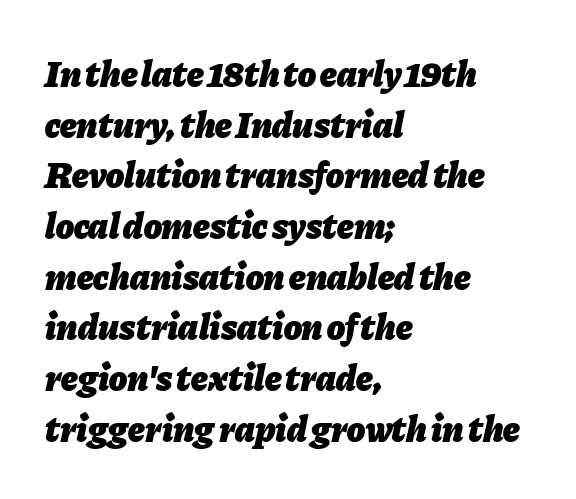
Just letters on the line, the space beneath them empty. Summary of vertical rhythm: regular, with standard interline spacing. Think of a printed novel: that variable character pitch is what you see here. Summary of weight: heavy, a full bold. The rag falls on the right side of this text block. A typesetter would call this zero additional tracking.
